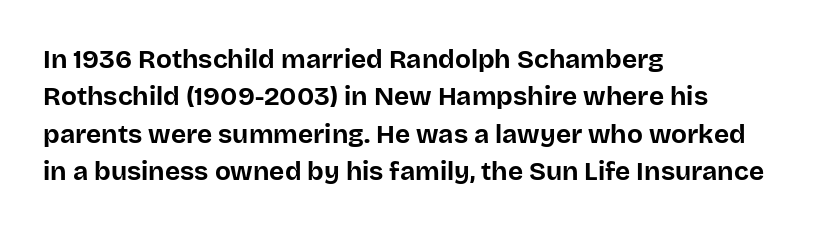
{"italic": "no", "bold": "yes", "underline": "no", "align": "left", "line_spacing": "normal", "line_spacing_ratio": 1.44, "letter_spacing": "normal", "letter_spacing_em": 0.0, "glyph_px": 26}
